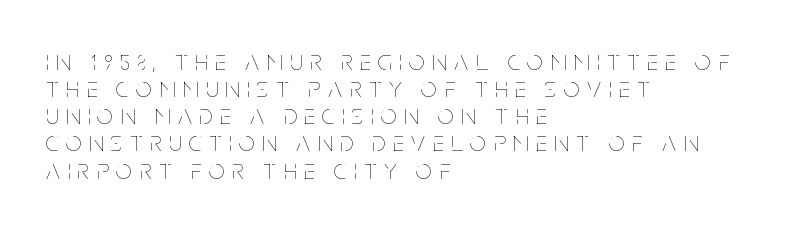
Q: Is the text bold? A: No.
Q: Is the text italic (slanted)? A: No, it is upright.
Q: Is the text underlined? A: No.
Q: How is the paragraph aligned? A: Left-aligned.
Q: Is the spacing between letters normal or unusually wide? A: Unusually wide.
Q: Is the spacing between lines tight, normal or loose? A: Tight.
Q: Width (condensed, normal, or wide)? A: Condensed.
Q: Stroke contrast? A: Low.
Q: x-height? A: Large.
Q: Monospaced? A: No.
